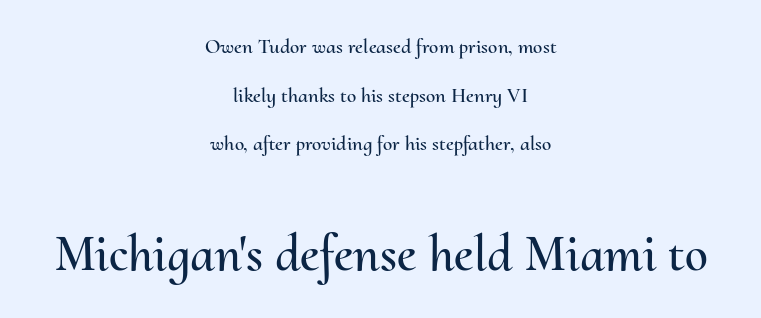
Q: Is the text italic (slanted)? A: No, it is upright.
Q: Is the text underlined? A: No.
Q: How is the paragraph aligned? A: Centered.
Q: Is the spacing between letters normal or unusually wide? A: Normal.
Q: Is the spacing between lines tight, normal or loose? A: Loose.
Q: Which block of text is set in a larger size, the first (top) or the second (bottom)? A: The second (bottom) one.
Q: Width (condensed, normal, or wide)? A: Normal.
Q: Stroke contrast? A: Medium.
Q: x-height? A: Small.
Q: Monospaced? A: No.
